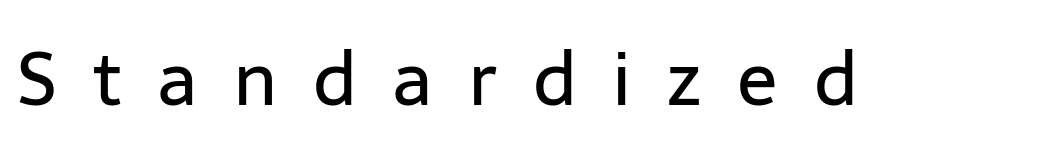
{"serif": "no", "italic": "no", "bold": "no", "weight": "regular", "width": "normal", "stroke_contrast": "low", "x_height": "medium", "monospaced": "no", "underline": "no", "letter_spacing": "wide", "letter_spacing_em": 0.48, "glyph_px": 75}
